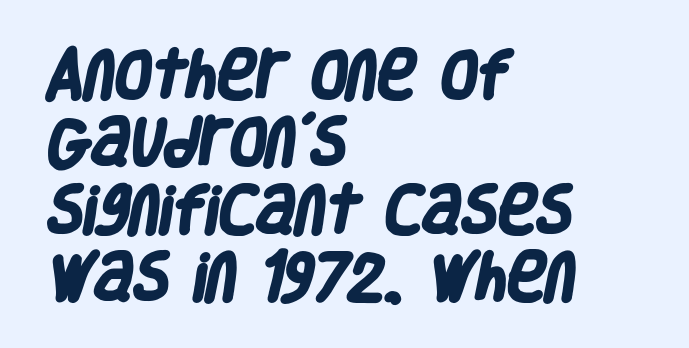
Each letter's strokes conclude bluntly, with no projecting serifs. Character widths vary here, with narrow letters taking less room than wide ones. Tracking here is standard; glyphs follow each other at the usual distance. Quick note: underline off. The glyphs have the mass of a bold cut. One glance says typical: line gaps are just what's usual.
